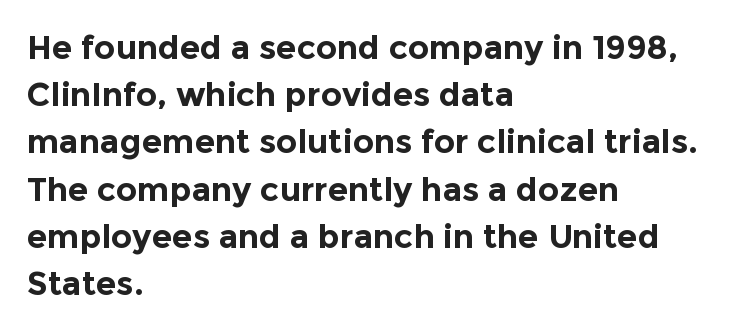
Q: Is the text bold? A: Yes.
Q: Is the text italic (slanted)? A: No, it is upright.
Q: Is the typeface a serif or a sans-serif typeface? A: Sans-serif.
Q: Is the text underlined? A: No.
Q: How is the paragraph aligned? A: Left-aligned.
Q: Is the spacing between letters normal or unusually wide? A: Normal.
Q: Is the spacing between lines tight, normal or loose? A: Normal.
Q: Width (condensed, normal, or wide)? A: Normal.
Q: x-height? A: Medium.
Q: Monospaced? A: No.
